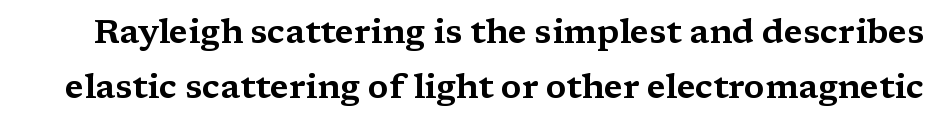
{"serif": "yes", "italic": "no", "width": "wide", "stroke_contrast": "medium", "x_height": "medium", "monospaced": "no", "underline": "no", "line_spacing": "normal", "line_spacing_ratio": 1.68, "letter_spacing": "normal", "letter_spacing_em": 0.0, "glyph_px": 33}
